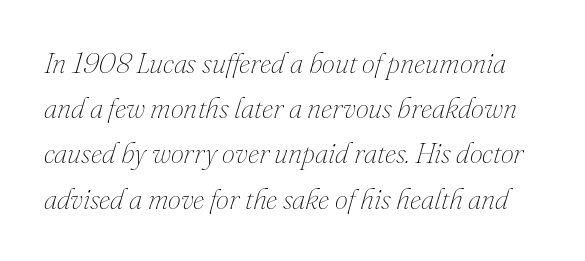
Q: Is the text bold? A: No.
Q: Is the text italic (slanted)? A: Yes, it leans right by about 16 degrees.
Q: Is the text underlined? A: No.
Q: Is the spacing between letters normal or unusually wide? A: Normal.
Q: Is the spacing between lines tight, normal or loose? A: Normal.
Q: Width (condensed, normal, or wide)? A: Normal.
Q: Stroke contrast? A: Medium.
Q: x-height? A: Small.
Q: Monospaced? A: No.
